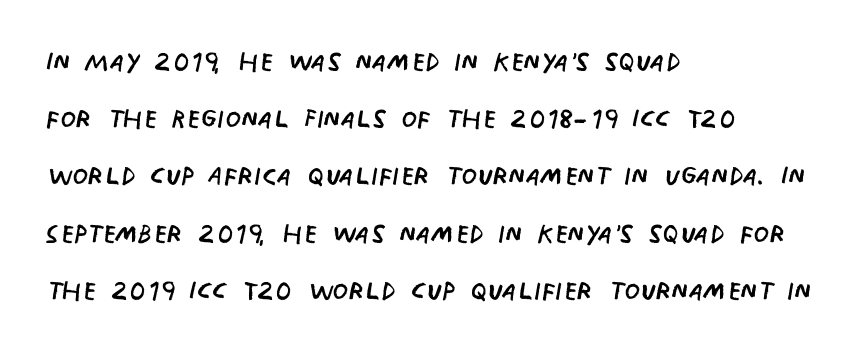
The image shows 36 px regular-weight, condensed sans-serif type; set left-aligned, normal line spacing (1.59x), normal letter spacing, not underlined; low stroke contrast and a large x-height.
